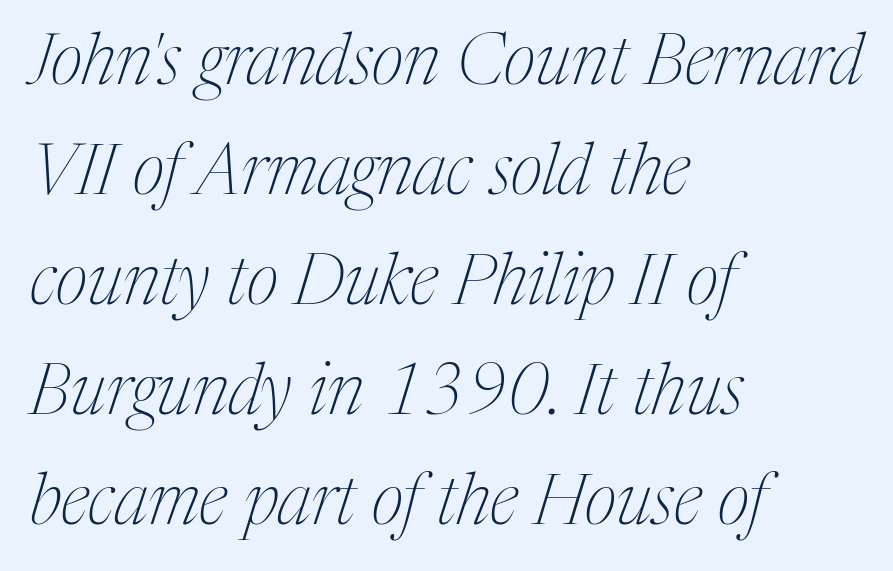
Q: Is the text bold? A: No.
Q: Is the text italic (slanted)? A: Yes, it leans right by about 17 degrees.
Q: Is the typeface a serif or a sans-serif typeface? A: Serif.
Q: Is the text underlined? A: No.
Q: How is the paragraph aligned? A: Left-aligned.
Q: Is the spacing between letters normal or unusually wide? A: Normal.
Q: Is the spacing between lines tight, normal or loose? A: Normal.
Q: Width (condensed, normal, or wide)? A: Condensed.
Q: Stroke contrast? A: Medium.
Q: x-height? A: Medium.
Q: Monospaced? A: No.
